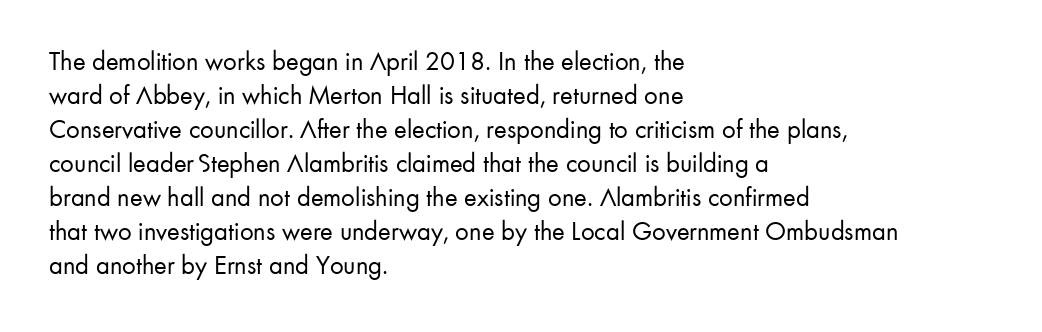
Q: Is the text bold? A: No.
Q: Is the text italic (slanted)? A: No, it is upright.
Q: Is the text underlined? A: No.
Q: How is the paragraph aligned? A: Left-aligned.
Q: Is the spacing between letters normal or unusually wide? A: Normal.
Q: Is the spacing between lines tight, normal or loose? A: Normal.
